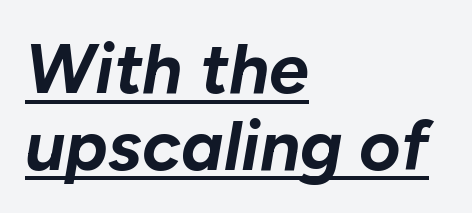
The image shows 71 px bold type, italic (leaning right); set left-aligned, tight line spacing (1.08x), normal letter spacing, underlined; low stroke contrast and a medium x-height.
